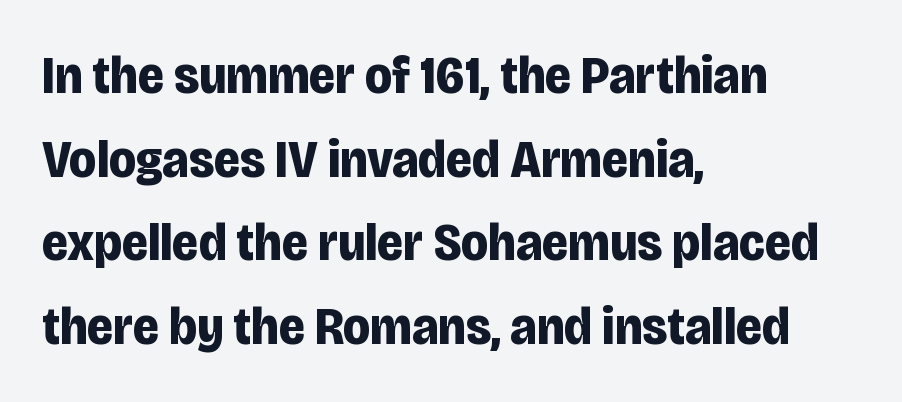
The image shows 54 px bold, condensed sans-serif type, upright; set left-aligned, normal line spacing (1.55x), normal letter spacing, not underlined; low stroke contrast and a large x-height.
